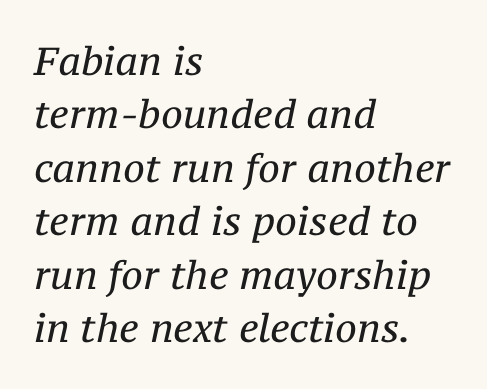
A typesetter would mark this as italic. Weight: regular or lighter. Each word holds together tightly as a unit, with standard inter-letter gaps. The typesetter chose a ragged-right arrangement here. Any mark beneath the type? The region is blank. The designer went with a serif here, giving each stem small feet.
